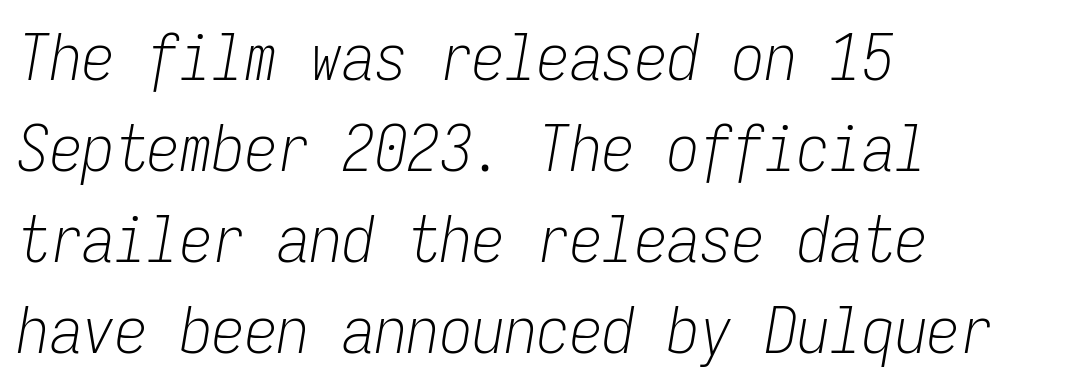
{"italic": "yes", "lean": "right", "slant_degrees": 9, "bold": "no", "weight": "light", "width": "condensed", "stroke_contrast": "low", "x_height": "medium", "monospaced": "yes", "underline": "no", "align": "left", "line_spacing": "normal", "line_spacing_ratio": 1.4, "letter_spacing": "normal", "letter_spacing_em": 0.0, "glyph_px": 65}
